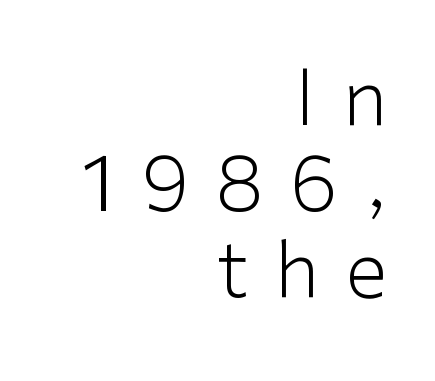
{"serif": "no", "italic": "no", "bold": "no", "weight": "light", "width": "normal", "stroke_contrast": "low", "x_height": "medium", "monospaced": "no", "underline": "no", "align": "right", "line_spacing": "tight", "line_spacing_ratio": 1.13, "letter_spacing": "wide", "letter_spacing_em": 0.35, "glyph_px": 76}
